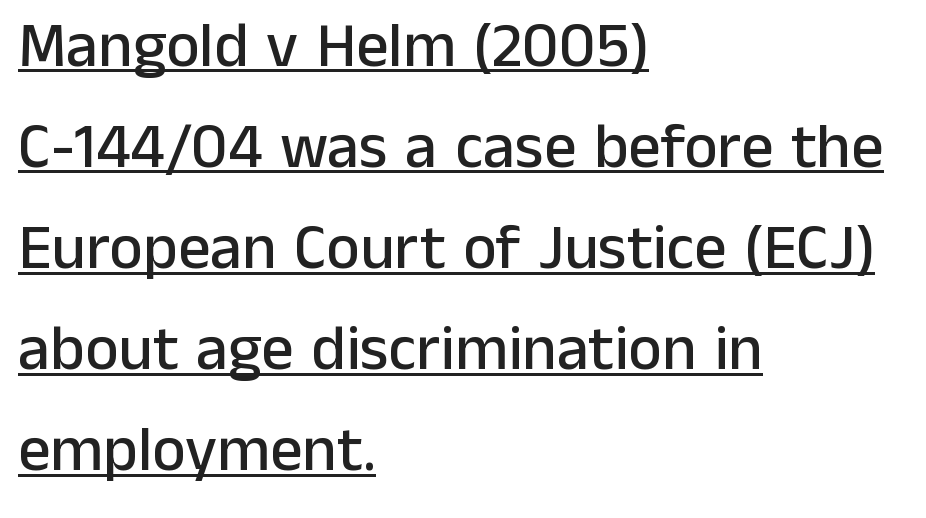
Q: Is the text italic (slanted)? A: No, it is upright.
Q: Is the typeface a serif or a sans-serif typeface? A: Sans-serif.
Q: Is the text underlined? A: Yes.
Q: How is the paragraph aligned? A: Left-aligned.
Q: Is the spacing between letters normal or unusually wide? A: Normal.
Q: Is the spacing between lines tight, normal or loose? A: Normal.
Q: Width (condensed, normal, or wide)? A: Normal.
Q: Stroke contrast? A: Low.
Q: x-height? A: Medium.
Q: Monospaced? A: No.
